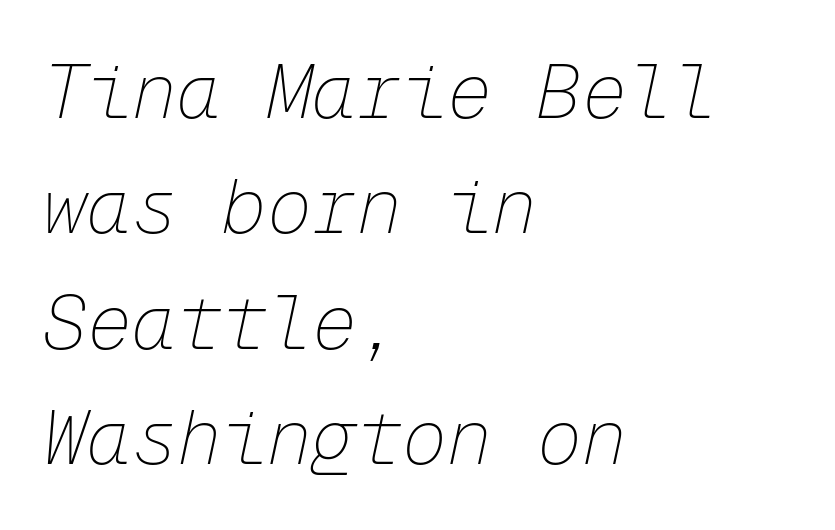
The image shows 75 px thin type, italic (leaning right), monospaced; set left-aligned, normal line spacing (1.54x), normal letter spacing, not underlined; low stroke contrast and a medium x-height.
